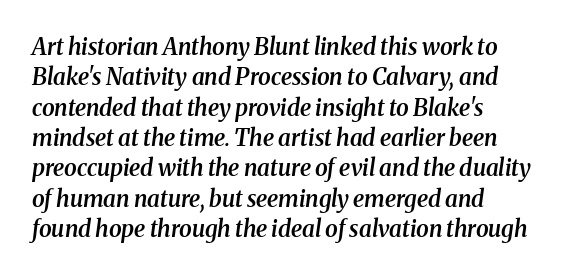
The image shows 23 px text type, italic (leaning right); set left-aligned, normal line spacing (1.32x), normal letter spacing, not underlined.
